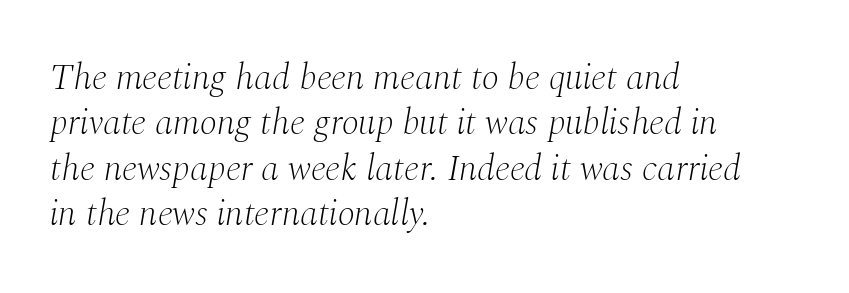
The image shows 36 px light serif type, italic (leaning right); set left-aligned, normal line spacing (1.26x), normal letter spacing, not underlined; medium stroke contrast and a medium x-height.
